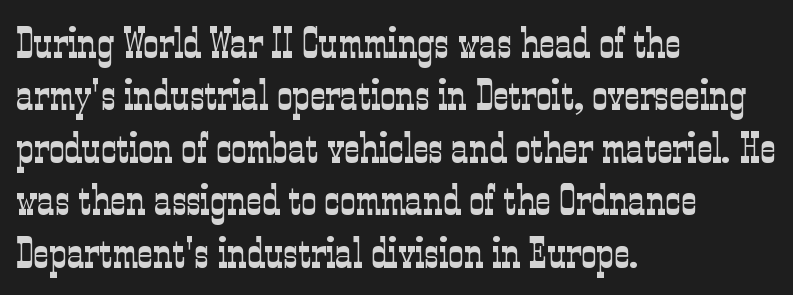
The image shows 43 px light, condensed serif type, upright; set left-aligned, line spacing 1.22x, normal letter spacing, not underlined; low stroke contrast and a medium x-height.
